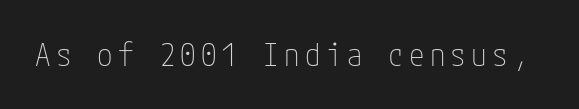
The space beneath each line is pristine and unruled. Weight class: somewhere from thin through regular. Style check: upright. The letters carry no serifs — their stems end cleanly without finishing strokes.
